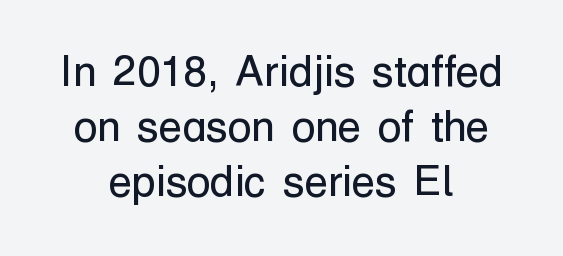
{"serif": "no", "italic": "no", "bold": "no", "weight": "regular", "width": "normal", "stroke_contrast": "low", "x_height": "medium", "monospaced": "no", "underline": "no", "align": "center", "line_spacing": "normal", "line_spacing_ratio": 1.28, "letter_spacing": "normal", "letter_spacing_em": 0.0, "glyph_px": 43}
